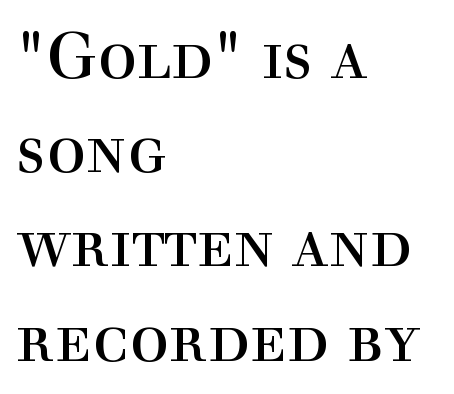
Q: Is the text bold? A: No.
Q: Is the text italic (slanted)? A: No, it is upright.
Q: Is the typeface a serif or a sans-serif typeface? A: Serif.
Q: Is the text underlined? A: No.
Q: How is the paragraph aligned? A: Left-aligned.
Q: Is the spacing between letters normal or unusually wide? A: Normal.
Q: Is the spacing between lines tight, normal or loose? A: Normal.
Q: Width (condensed, normal, or wide)? A: Normal.
Q: x-height? A: Medium.
Q: Monospaced? A: No.
